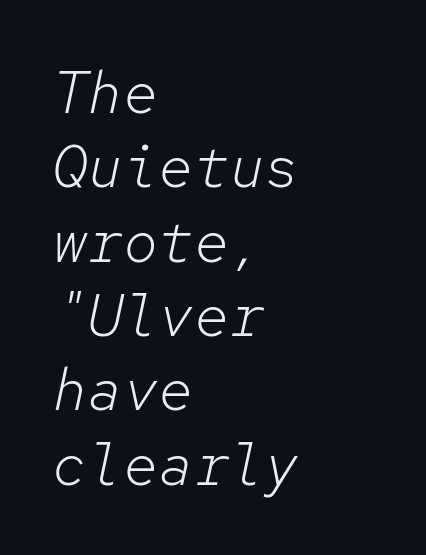
{"italic": "yes", "lean": "right", "slant_degrees": 12, "bold": "no", "weight": "light", "width": "normal", "stroke_contrast": "low", "x_height": "medium", "monospaced": "yes", "underline": "no", "align": "left", "line_spacing": "normal", "line_spacing_ratio": 1.26, "letter_spacing": "normal", "letter_spacing_em": 0.0, "glyph_px": 59}
